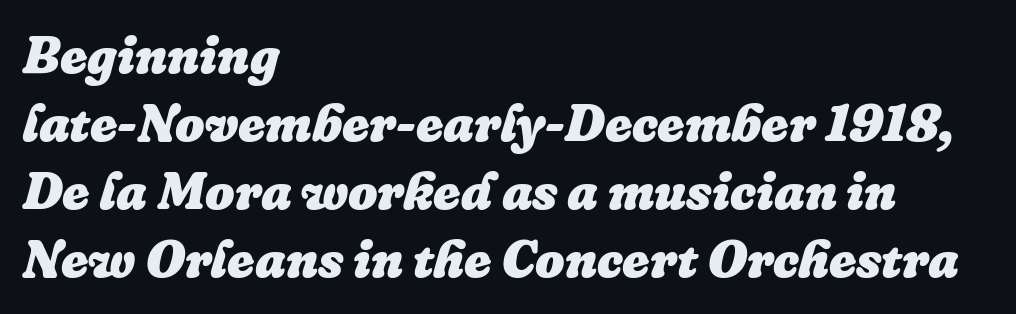
{"italic": "yes", "lean": "right", "slant_degrees": 16, "bold": "yes", "weight": "heavy", "width": "normal", "stroke_contrast": "low", "x_height": "medium", "monospaced": "no", "underline": "no", "align": "left", "line_spacing": "normal", "line_spacing_ratio": 1.31, "letter_spacing": "normal", "letter_spacing_em": 0.0, "glyph_px": 52}
